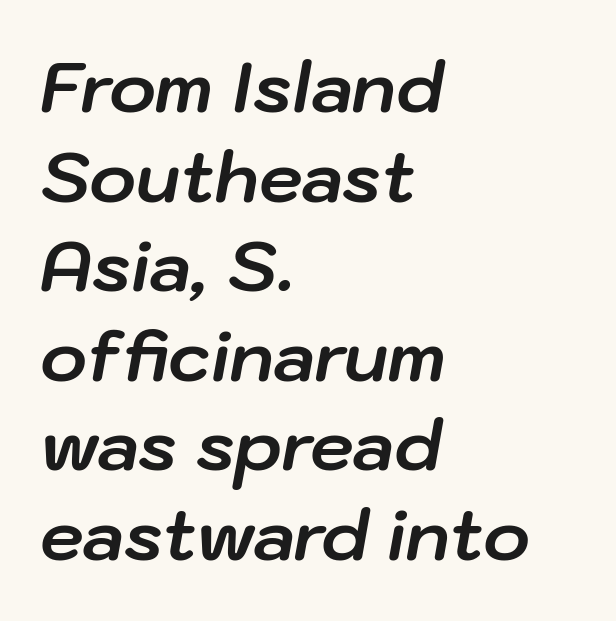
The image shows 70 px bold type, italic (leaning right); set left-aligned, normal line spacing (1.28x), normal letter spacing, not underlined; low stroke contrast and a medium x-height.
